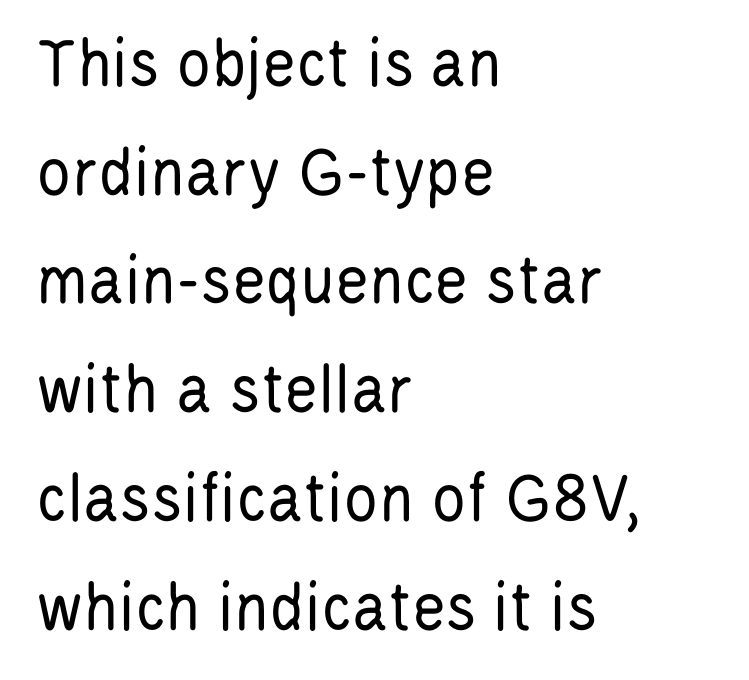
The image shows 72 px regular-weight, condensed sans-serif type, upright; set left-aligned, normal line spacing (1.51x), normal letter spacing, not underlined; low stroke contrast and a large x-height.
